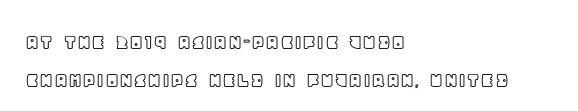
{"italic": "no", "underline": "no", "align": "left", "line_spacing": "normal", "line_spacing_ratio": 1.64, "letter_spacing": "normal", "letter_spacing_em": 0.0, "glyph_px": 23}
